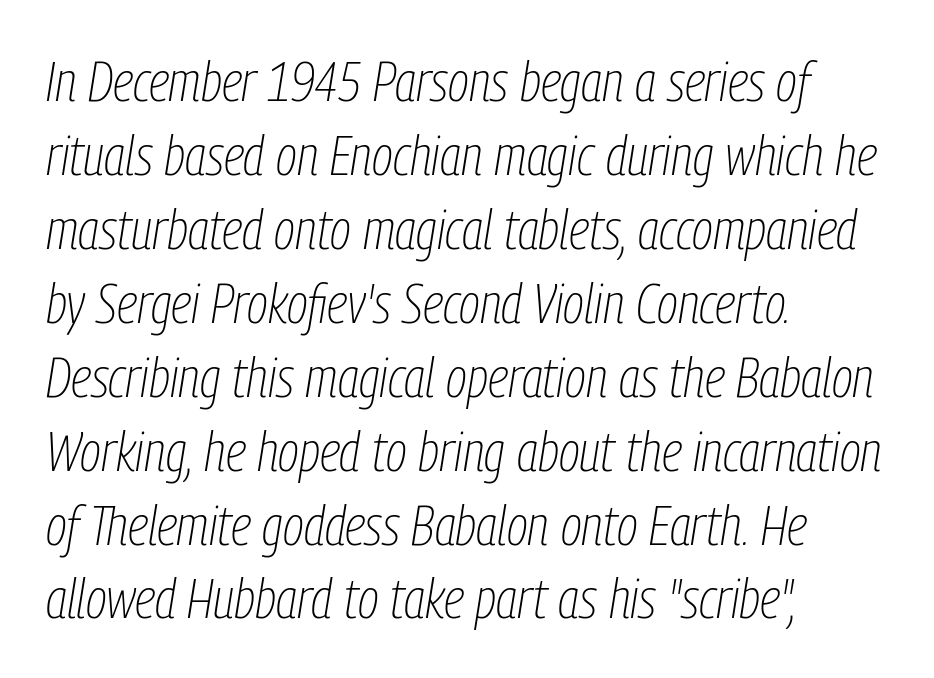
The image shows 56 px thin, condensed type, italic (leaning right); set left-aligned, normal line spacing (1.32x), normal letter spacing, not underlined; low stroke contrast and a medium x-height.
